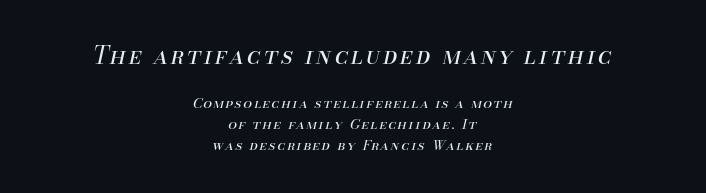
Both edges are ragged and mirror each other, which tells us the setting is centered. Rule under the text: the space is simply empty. Regular leading. The rendering shrinks the type as you move from the upper chunk to the lower.
